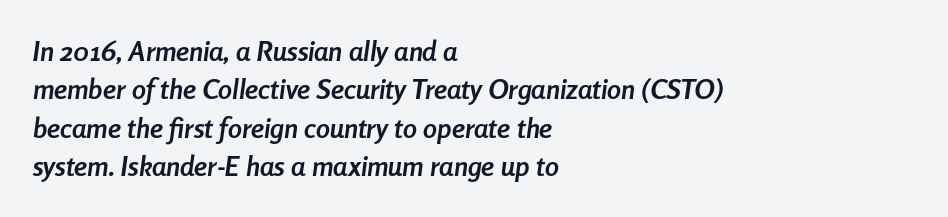
The image shows 28 px semibold, condensed type, italic (leaning right); set left-aligned, normal line spacing (1.37x), normal letter spacing, not underlined; low stroke contrast and a medium x-height.
